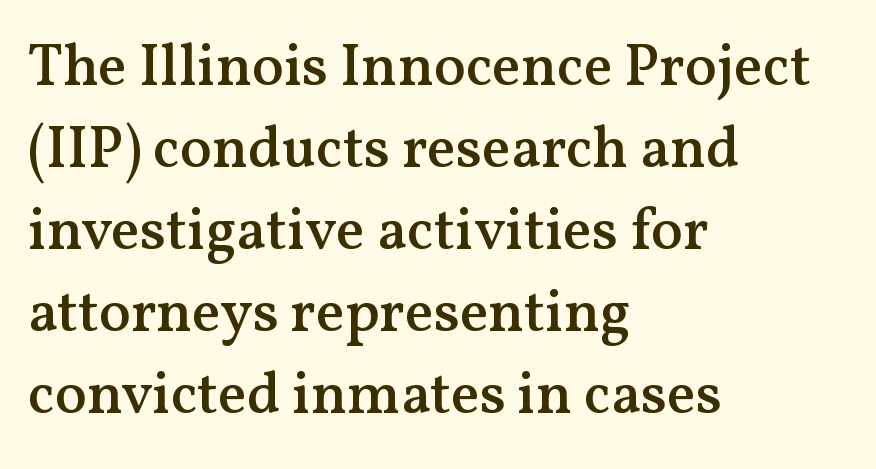
Q: Is the text bold? A: Semi-bold.
Q: Is the text italic (slanted)? A: No, it is upright.
Q: Is the typeface a serif or a sans-serif typeface? A: Serif.
Q: Is the text underlined? A: No.
Q: How is the paragraph aligned? A: Left-aligned.
Q: Is the spacing between letters normal or unusually wide? A: Normal.
Q: Is the spacing between lines tight, normal or loose? A: Normal.
Q: Width (condensed, normal, or wide)? A: Normal.
Q: Stroke contrast? A: Medium.
Q: x-height? A: Medium.
Q: Monospaced? A: No.
